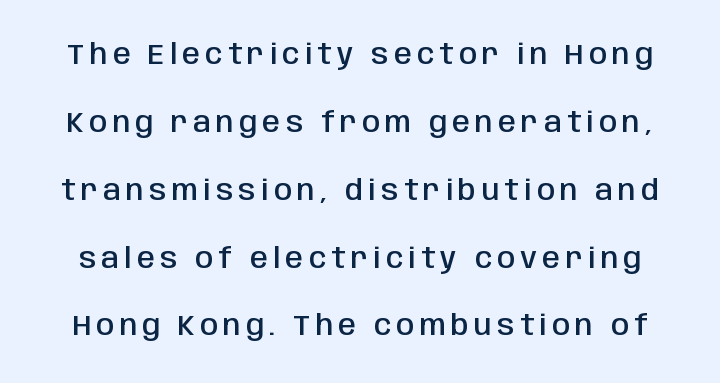
{"serif": "no", "italic": "no", "bold": "semi", "weight": "semibold", "width": "condensed", "stroke_contrast": "low", "x_height": "large", "monospaced": "no", "underline": "no", "line_spacing": "loose", "line_spacing_ratio": 2.34, "glyph_px": 29}
